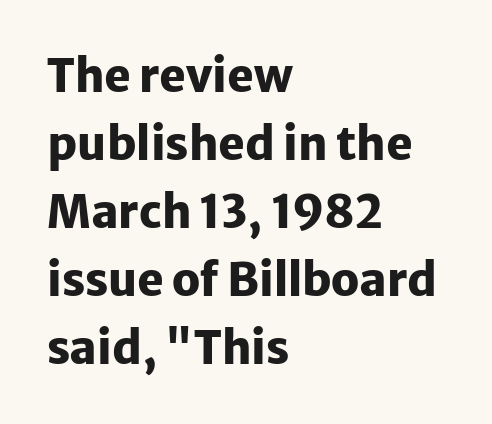
The image shows 45 px heavy sans-serif type, upright; set left-aligned, normal line spacing (1.51x), normal letter spacing, not underlined; low stroke contrast and a medium x-height.
